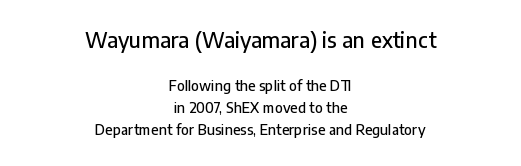
These lines are centered, leaving both edges ragged. Honestly, the letter spacing is just normal — you wouldn't notice it. Check under the words: just untouched page. Tall strokes in this sample are plumb rather than angled.
